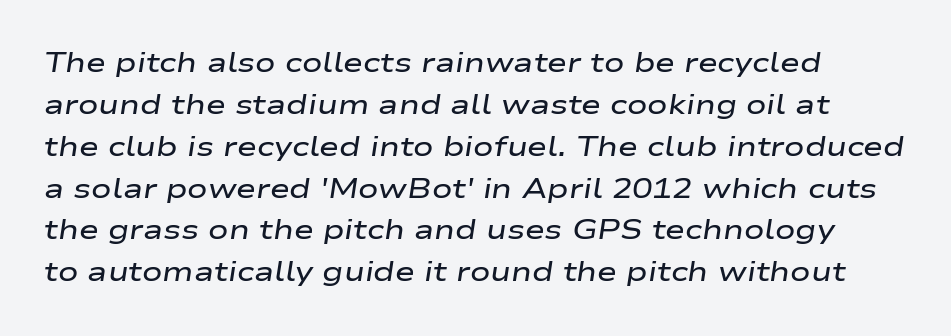
Look at the tracking — it's just the regular setting, nothing added. The space directly below the letters is spotless. The strokes are fattened partway — semibold, not bold. The typography opts for an oblique posture over an upright one. The designer left line spacing at the default.
